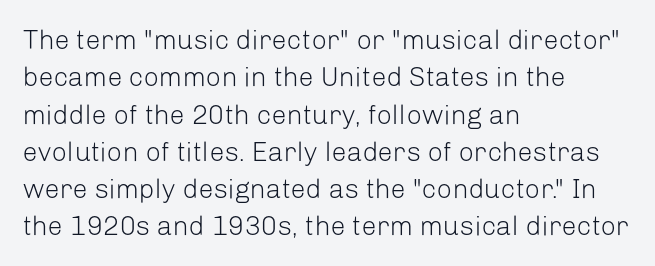
The image shows 27 px text type, upright; set left-aligned, normal line spacing (1.38x), normal letter spacing, not underlined.
